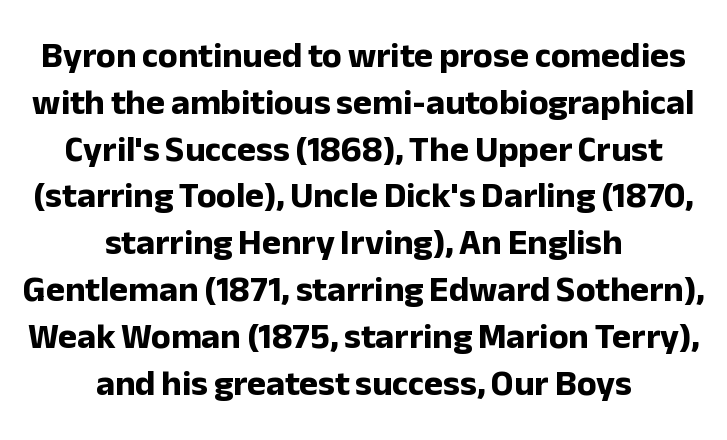
The image shows 36 px bold sans-serif type, upright; set centered, normal line spacing (1.3x), normal letter spacing, not underlined; low stroke contrast and a medium x-height.
